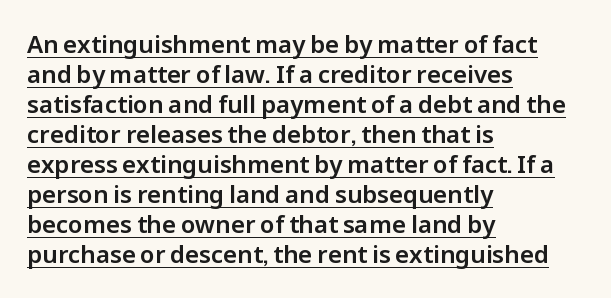
These lines stack with their left ends in a neat column. Unlike italic type, these characters show no tilt at all. Is the letter spacing exaggerated? No — it looks like the ordinary default. Somebody hit Ctrl+U on this one — the words are underlined. How would I describe the line gaps? Plain and ordinary.
